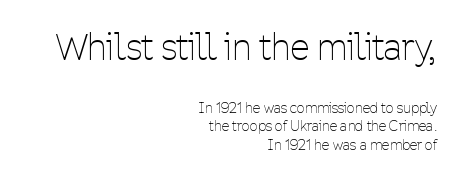
Q: Is the text bold? A: No.
Q: Is the text italic (slanted)? A: No, it is upright.
Q: Is the typeface a serif or a sans-serif typeface? A: Sans-serif.
Q: Is the text underlined? A: No.
Q: How is the paragraph aligned? A: Right-aligned.
Q: Is the spacing between letters normal or unusually wide? A: Normal.
Q: Is the spacing between lines tight, normal or loose? A: Normal.
Q: Which block of text is set in a larger size, the first (top) or the second (bottom)? A: The first (top) one.
Q: Width (condensed, normal, or wide)? A: Condensed.
Q: Stroke contrast? A: Low.
Q: x-height? A: Medium.
Q: Monospaced? A: No.
